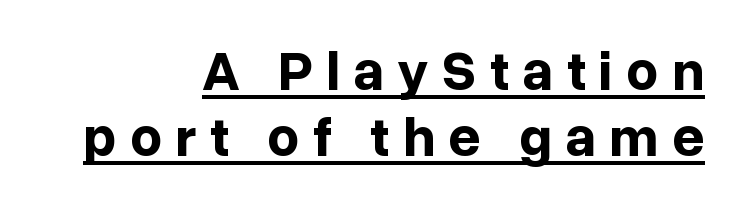
Serif or sans? Sans — the stroke terminals are bare. This rendering features underlined lettering. In terms of letterspacing, this is a distinctly airy, spread setting. Vertical strokes here are truly vertical.
